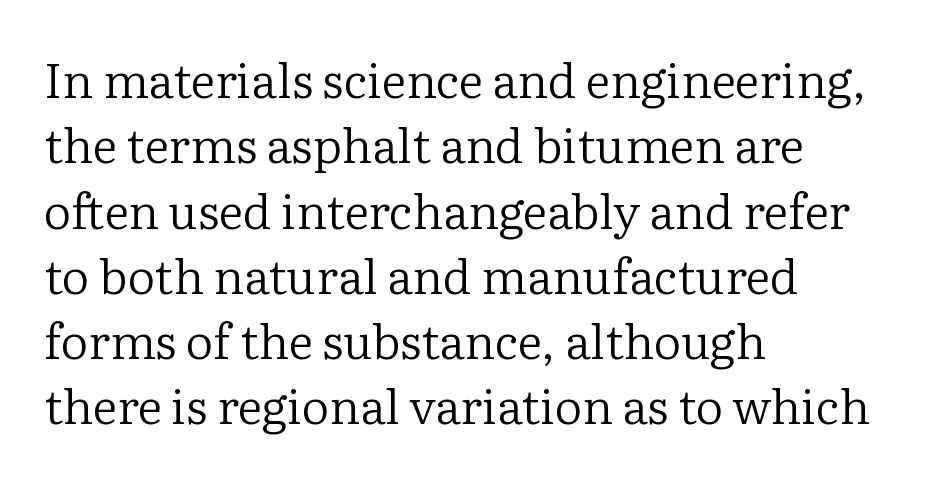
The letters stand straight up with perfectly vertical stems. The glyphs are unaccompanied by any horizontal stroke below them. The weight would be labelled regular, book, light, or lighter still. Each line starts at the same left margin while the right side varies. The designer went with a serif here, giving each stem small feet.
